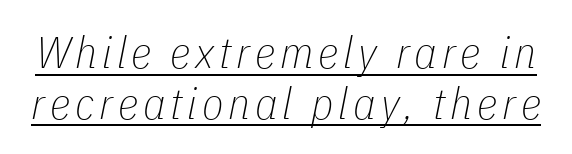
The image shows 44 px thin, condensed type, italic (leaning right); set tight line spacing (1.15x), underlined; low stroke contrast and a medium x-height.
